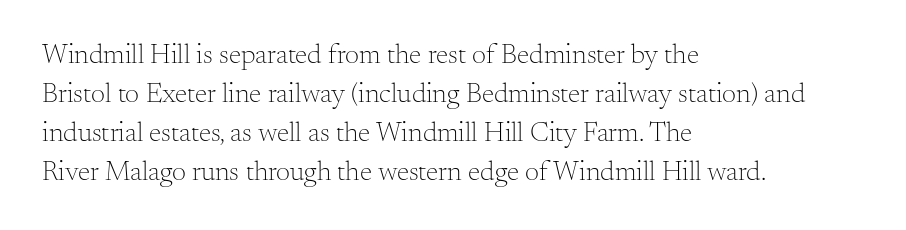
The image shows 28 px light serif type, upright; set left-aligned, normal line spacing (1.39x), normal letter spacing, not underlined; medium stroke contrast and a small x-height.
